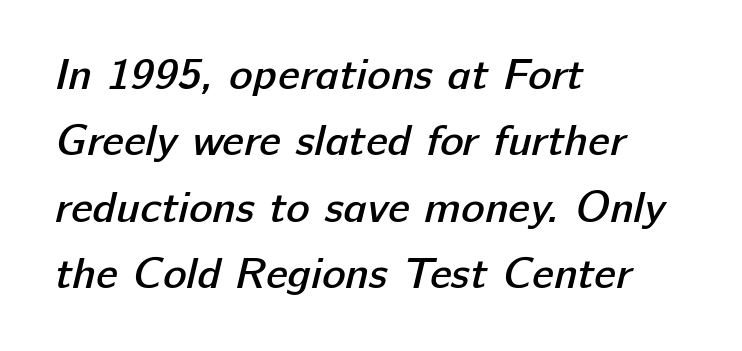
Clear beneath every line of the passage. A typesetter would call this zero additional tracking. Weight check: semibold — heavier than regular, not quite bold. Reading down the column, the eye jumps a familiar distance to each next line.
